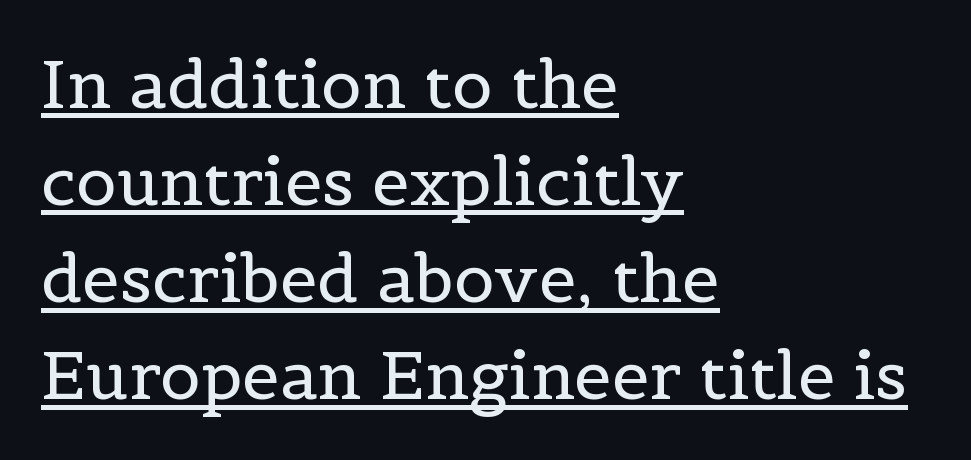
Q: Is the text bold? A: No.
Q: Is the text italic (slanted)? A: No, it is upright.
Q: Is the typeface a serif or a sans-serif typeface? A: Serif.
Q: Is the text underlined? A: Yes.
Q: How is the paragraph aligned? A: Left-aligned.
Q: Is the spacing between letters normal or unusually wide? A: Normal.
Q: Is the spacing between lines tight, normal or loose? A: Normal.
Q: Width (condensed, normal, or wide)? A: Normal.
Q: x-height? A: Medium.
Q: Monospaced? A: No.
